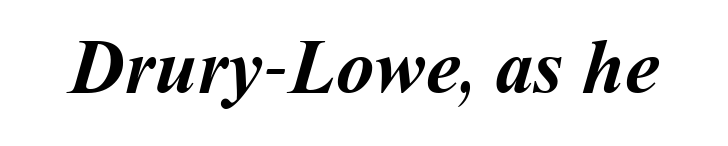
{"bold": "yes", "weight": "semibold", "width": "normal", "stroke_contrast": "medium", "x_height": "medium", "monospaced": "no", "underline": "no", "letter_spacing": "normal", "letter_spacing_em": 0.0, "glyph_px": 77}
